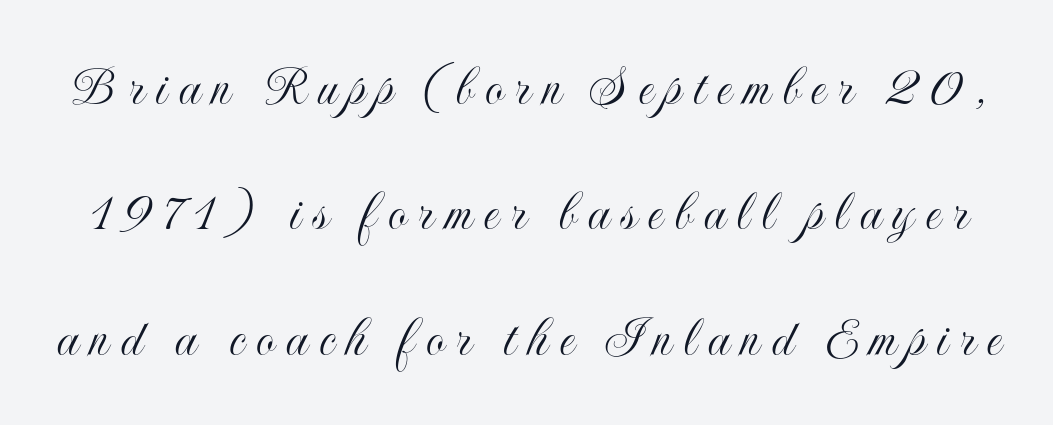
Q: Is the text italic (slanted)? A: Yes.
Q: Is the text underlined? A: No.
Q: Is the spacing between letters normal or unusually wide? A: Unusually wide.
Q: Is the spacing between lines tight, normal or loose? A: Loose.
Q: Width (condensed, normal, or wide)? A: Condensed.
Q: x-height? A: Small.
Q: Monospaced? A: No.
